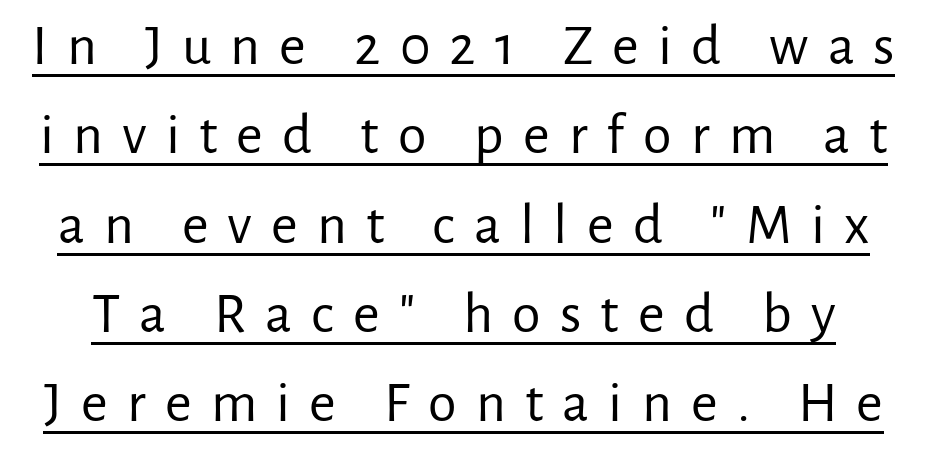
Q: Is the text bold? A: No.
Q: Is the text italic (slanted)? A: No, it is upright.
Q: Is the typeface a serif or a sans-serif typeface? A: Sans-serif.
Q: Is the text underlined? A: Yes.
Q: Is the spacing between letters normal or unusually wide? A: Unusually wide.
Q: Is the spacing between lines tight, normal or loose? A: Normal.
Q: Width (condensed, normal, or wide)? A: Normal.
Q: Stroke contrast? A: Low.
Q: x-height? A: Medium.
Q: Monospaced? A: No.
